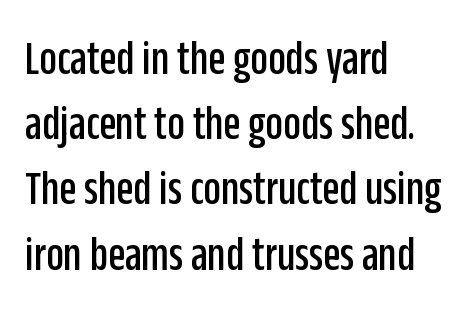
Left-aligned paragraph, ragged on the right. Unlike a traditional serif, this face leaves its strokes unadorned. Notice how the stems are strictly vertical — no italics here. Looks like regular typesetting: each glyph gets only the width it needs. Words appear dense and cohesive because spacing is normal.
